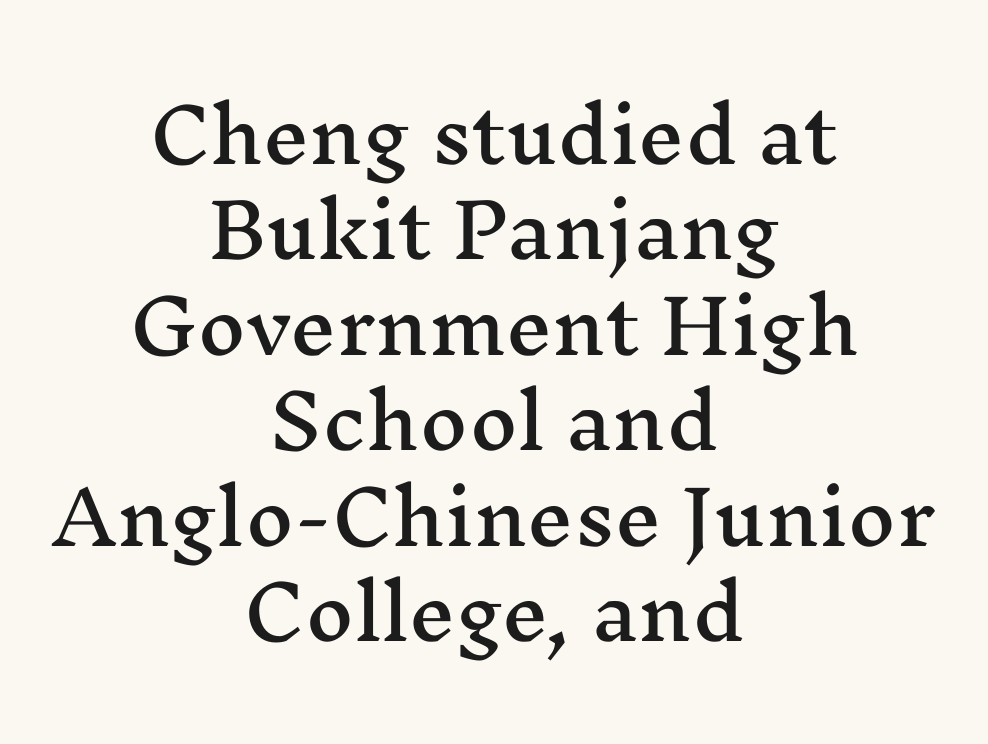
Regular leading. The letters carry serifs — small finishing strokes at the ends of their stems. Spacing verdict: proportional, widths tailored to each character. A typesetter would call this zero additional tracking. Descender tails drop into unmarked territory. Which margin do the lines hug? Neither — every line sits in the middle.
